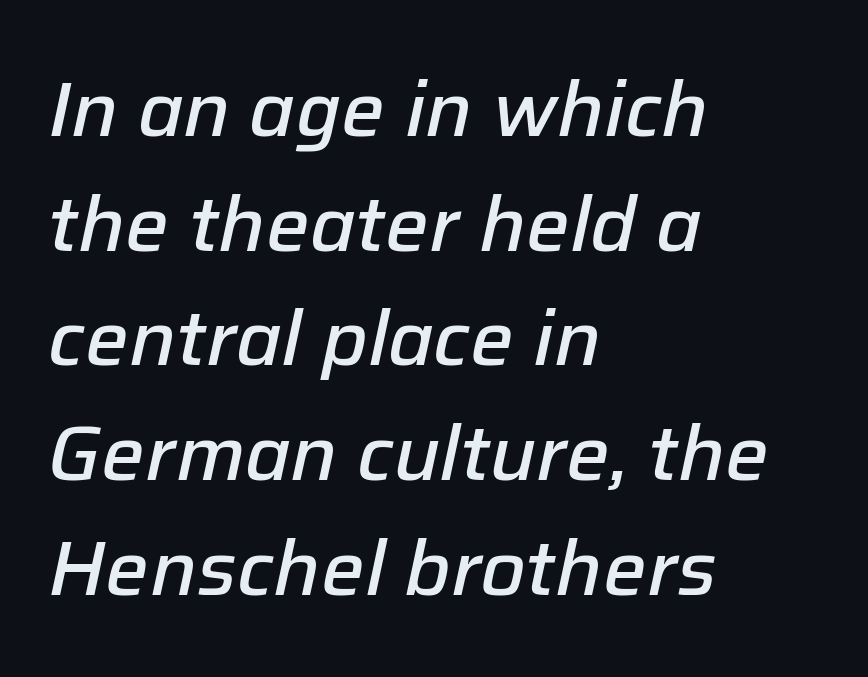
The image shows 77 px semibold type, italic (leaning right); set left-aligned, normal line spacing (1.49x), normal letter spacing, not underlined; low stroke contrast and a medium x-height.
